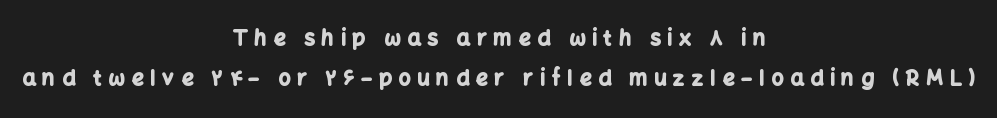
The image shows 21 px bold type, upright; set centered, line spacing 1.89x, unusually wide letter spacing (+0.33 em), not underlined.
